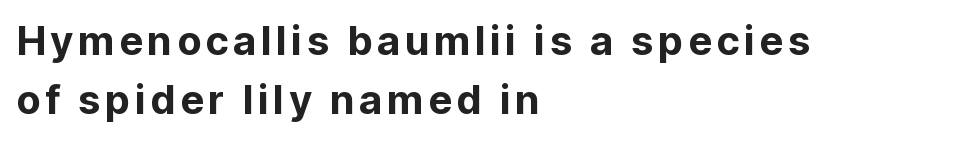
The image shows 40 px sans-serif type, upright; set left-aligned, normal line spacing (1.48x), not underlined; low stroke contrast and a medium x-height.
